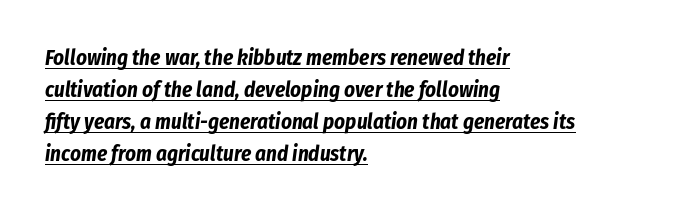
Q: Is the text bold? A: Yes.
Q: Is the text italic (slanted)? A: Yes, it leans right by about 8 degrees.
Q: Is the text underlined? A: Yes.
Q: How is the paragraph aligned? A: Left-aligned.
Q: Is the spacing between letters normal or unusually wide? A: Normal.
Q: Is the spacing between lines tight, normal or loose? A: Normal.
